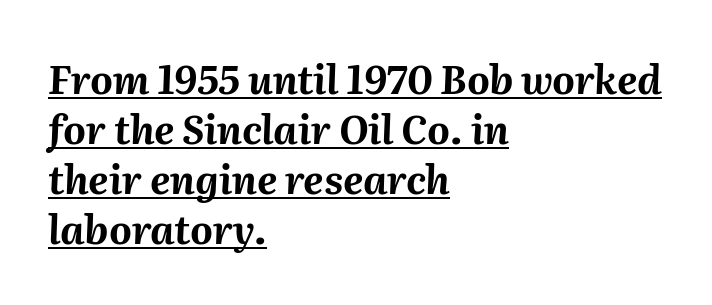
{"italic": "yes", "lean": "right", "slant_degrees": 2, "bold": "yes", "weight": "bold", "width": "normal", "stroke_contrast": "medium", "x_height": "medium", "monospaced": "no", "underline": "yes", "align": "left", "line_spacing": "normal", "line_spacing_ratio": 1.28, "letter_spacing": "normal", "letter_spacing_em": 0.0, "glyph_px": 39}
